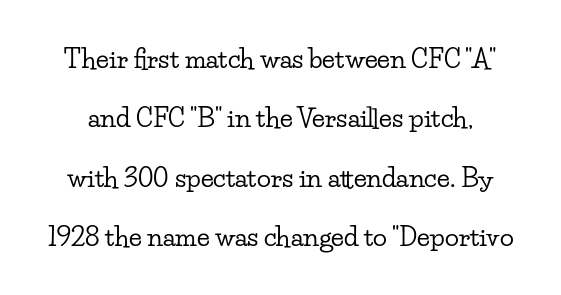
The image shows 26 px text type, upright; set loose line spacing (2.28x), normal letter spacing, not underlined.
